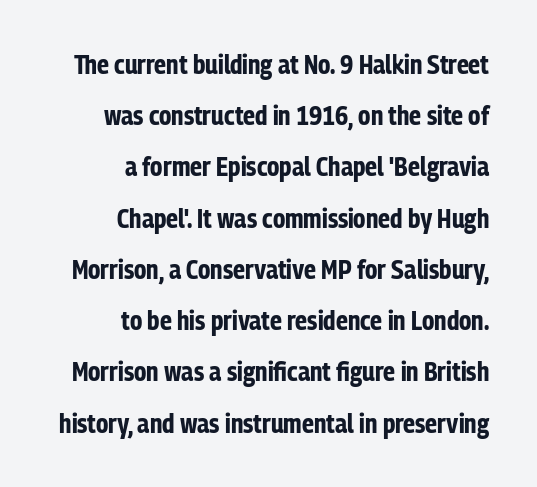
Q: Is the text bold? A: Yes.
Q: Is the text italic (slanted)? A: No, it is upright.
Q: Is the text underlined? A: No.
Q: How is the paragraph aligned? A: Right-aligned.
Q: Is the spacing between letters normal or unusually wide? A: Normal.
Q: Is the spacing between lines tight, normal or loose? A: Loose.
